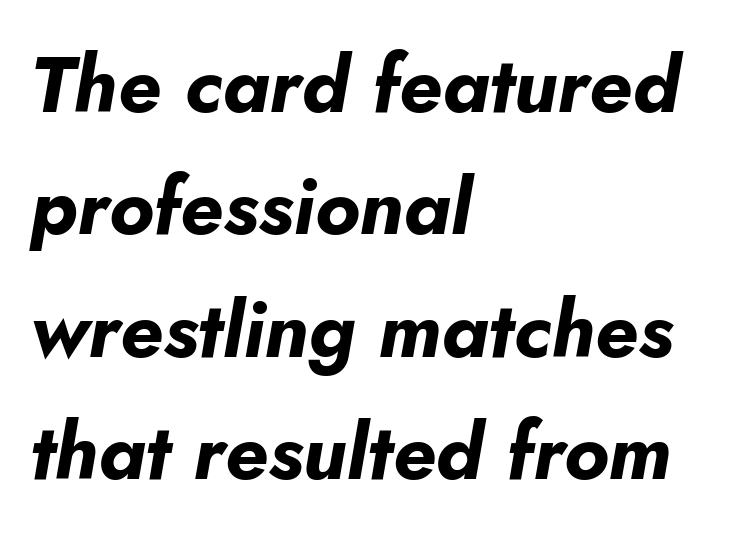
Q: Is the text bold? A: Yes.
Q: Is the text italic (slanted)? A: Yes, it leans right by about 10 degrees.
Q: Is the text underlined? A: No.
Q: How is the paragraph aligned? A: Left-aligned.
Q: Is the spacing between letters normal or unusually wide? A: Normal.
Q: Is the spacing between lines tight, normal or loose? A: Normal.
Q: Width (condensed, normal, or wide)? A: Normal.
Q: Stroke contrast? A: Low.
Q: x-height? A: Small.
Q: Monospaced? A: No.
